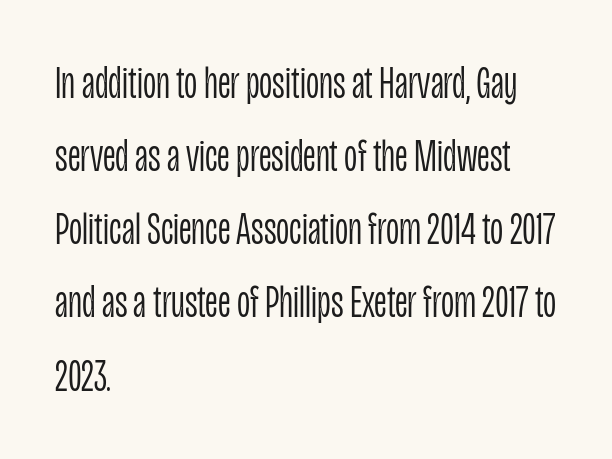
Q: Is the text bold? A: No.
Q: Is the text italic (slanted)? A: No, it is upright.
Q: Is the typeface a serif or a sans-serif typeface? A: Sans-serif.
Q: Is the text underlined? A: No.
Q: How is the paragraph aligned? A: Left-aligned.
Q: Is the spacing between letters normal or unusually wide? A: Normal.
Q: Is the spacing between lines tight, normal or loose? A: Normal.
Q: Width (condensed, normal, or wide)? A: Condensed.
Q: Stroke contrast? A: Low.
Q: x-height? A: Large.
Q: Monospaced? A: No.
